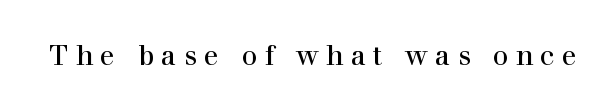
Q: Is the text italic (slanted)? A: No, it is upright.
Q: Is the text underlined? A: No.
Q: Is the spacing between letters normal or unusually wide? A: Unusually wide.
